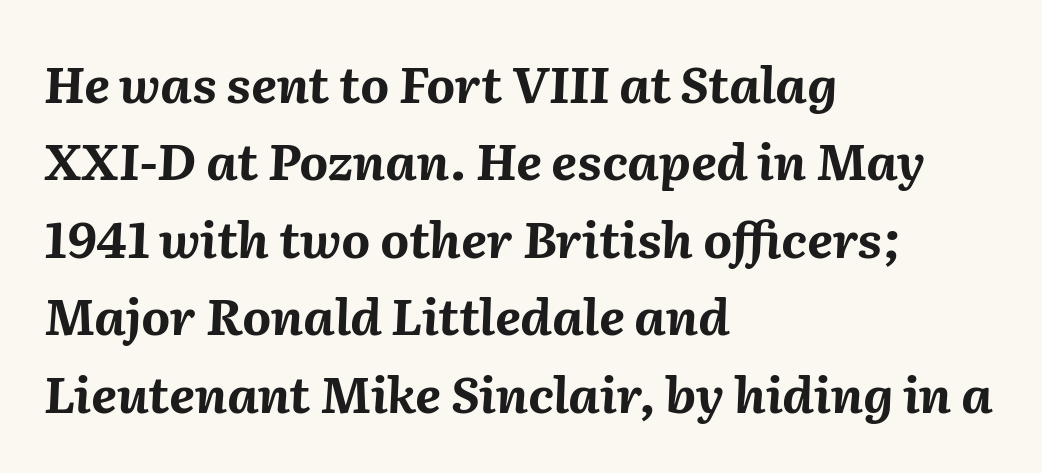
The letters sit at their default tracking, neither squeezed nor spread. Teacher's note: observe the even left margin — that is flush-left alignment. These lines are rendered in a variable-pitch font. Rendered with sloped, italic letterforms.
